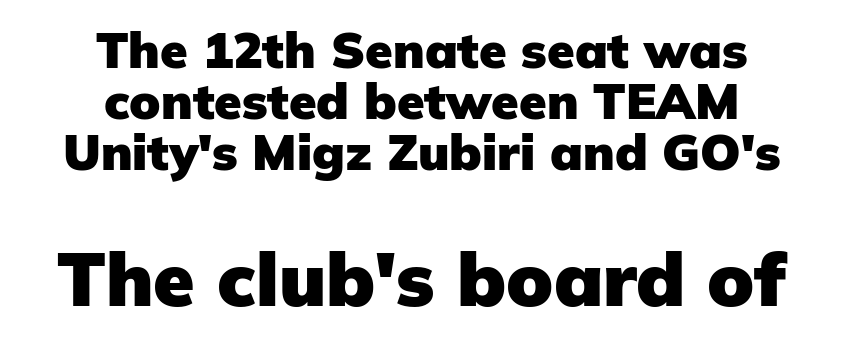
The image shows 75 px heavy sans-serif type, upright; set centered, tight line spacing (1.02x), normal letter spacing, not underlined; the second (bottom) block is 1.5x larger; low stroke contrast and a medium x-height.
